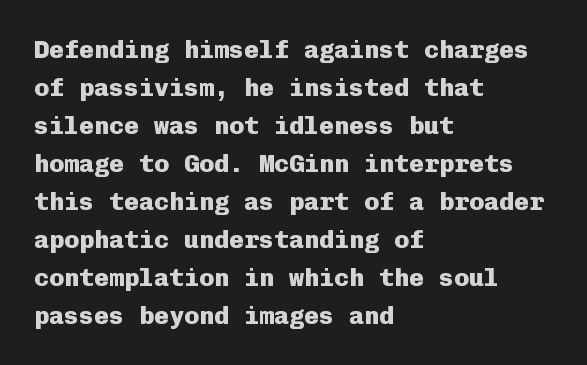
The image shows 25 px bold type, upright; set left-aligned, normal line spacing (1.52x), normal letter spacing, not underlined.
